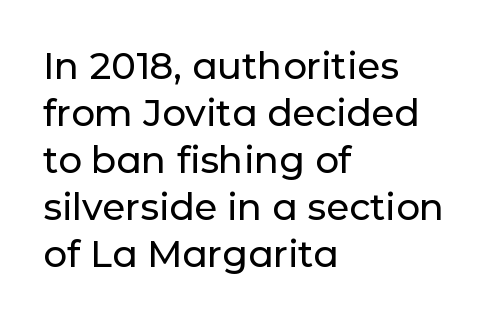
Q: Is the text italic (slanted)? A: No, it is upright.
Q: Is the typeface a serif or a sans-serif typeface? A: Sans-serif.
Q: Is the text underlined? A: No.
Q: How is the paragraph aligned? A: Left-aligned.
Q: Is the spacing between letters normal or unusually wide? A: Normal.
Q: Is the spacing between lines tight, normal or loose? A: Normal.
Q: Width (condensed, normal, or wide)? A: Normal.
Q: Stroke contrast? A: Low.
Q: x-height? A: Medium.
Q: Monospaced? A: No.
